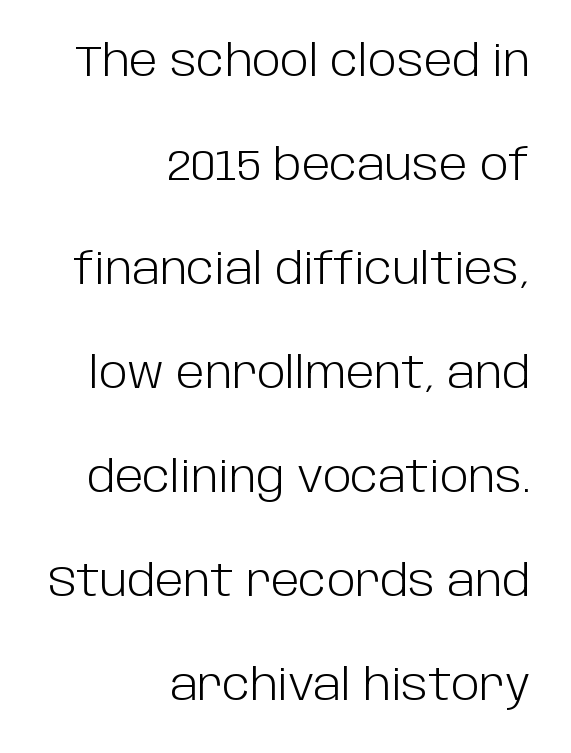
Q: Is the text bold? A: No.
Q: Is the text italic (slanted)? A: No, it is upright.
Q: Is the typeface a serif or a sans-serif typeface? A: Sans-serif.
Q: Is the text underlined? A: No.
Q: How is the paragraph aligned? A: Right-aligned.
Q: Is the spacing between letters normal or unusually wide? A: Normal.
Q: Is the spacing between lines tight, normal or loose? A: Loose.
Q: Width (condensed, normal, or wide)? A: Normal.
Q: Stroke contrast? A: Low.
Q: x-height? A: Large.
Q: Monospaced? A: No.
